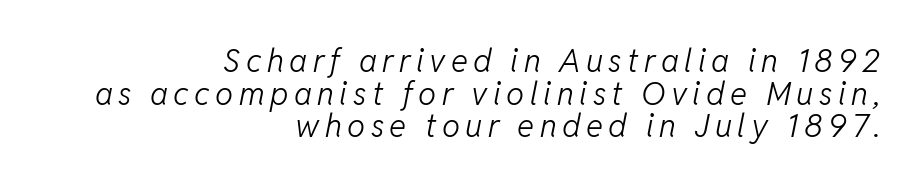
You could barely slide anything between these rows. There's an unmistakable incline to the writing here. The strokes carry an ordinary text weight at most. Type without underlining. The face used here is proportionally spaced, like ordinary book or web type. The text block is weighted toward the right margin, trailing off unevenly leftward.
